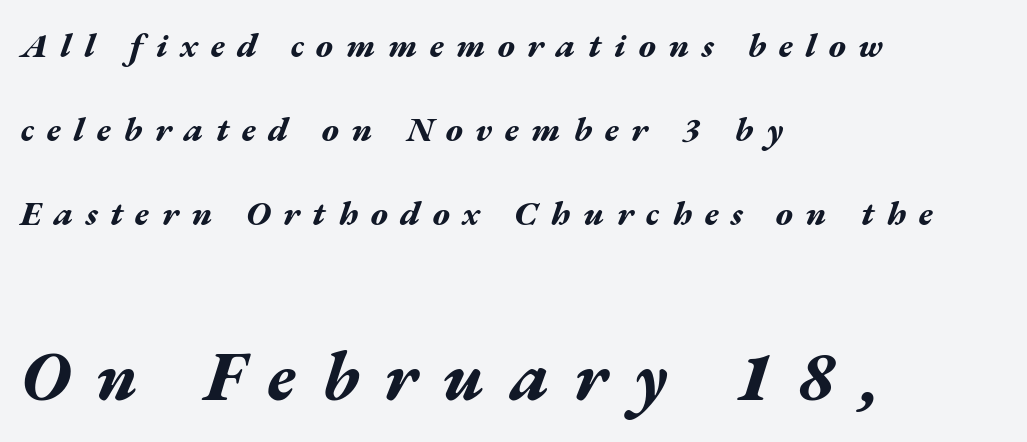
Q: Is the text bold? A: Yes.
Q: Is the text italic (slanted)? A: Yes, it leans right by about 17 degrees.
Q: Is the text underlined? A: No.
Q: How is the paragraph aligned? A: Left-aligned.
Q: Is the spacing between letters normal or unusually wide? A: Unusually wide.
Q: Is the spacing between lines tight, normal or loose? A: Loose.
Q: Which block of text is set in a larger size, the first (top) or the second (bottom)? A: The second (bottom) one.
Q: Width (condensed, normal, or wide)? A: Wide.
Q: Stroke contrast? A: Medium.
Q: x-height? A: Medium.
Q: Monospaced? A: No.
